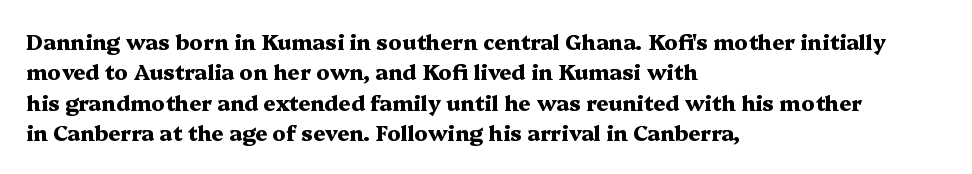
{"italic": "no", "bold": "yes", "underline": "no", "align": "left", "line_spacing": "normal", "line_spacing_ratio": 1.45, "letter_spacing": "normal", "letter_spacing_em": 0.0, "glyph_px": 21}
